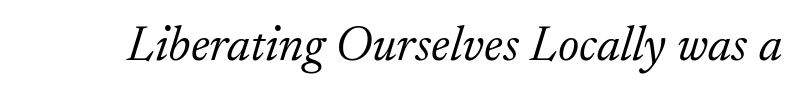
The image shows 50 px light serif type, italic (leaning right); set normal letter spacing, not underlined; low stroke contrast and a small x-height.
